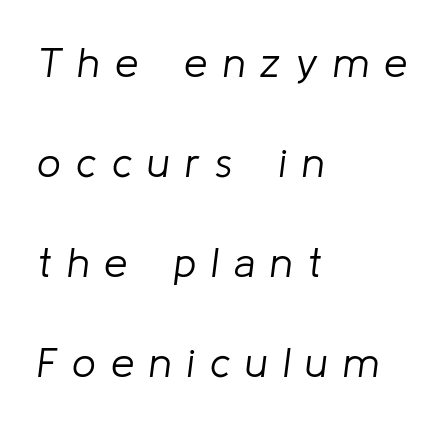
Vertically, the passage feels expansive, rows floating well apart. Does extra space separate the letters? Yes, quite a lot of it. The paragraph has a hard left edge and a soft right edge. Glance below the letters and you will spot only blank space. Weight: regular or lighter.
